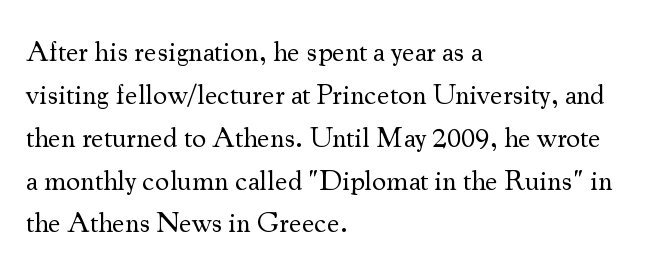
The passage shown is typed in a proportional face where columns would drift. This rendering uses left alignment, leaving the right contour irregular. Does the leading feel generous? No, just average. Check under the words: just untouched page. The typeface chosen for these lines features serifs. You can tell it's not italic because the verticals are truly vertical.
